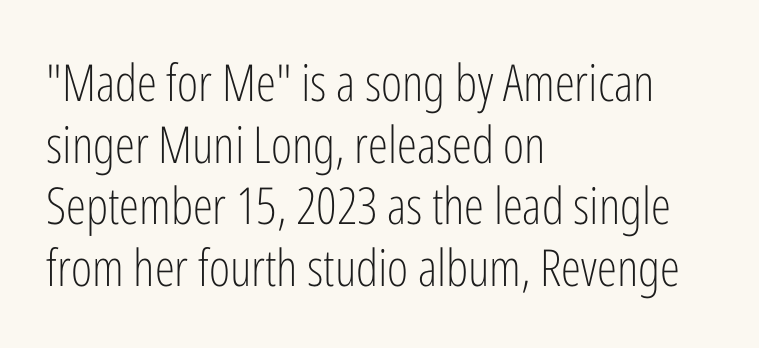
The image shows 51 px light, condensed sans-serif type, upright; set left-aligned, line spacing 1.21x, normal letter spacing, not underlined; low stroke contrast and a medium x-height.
